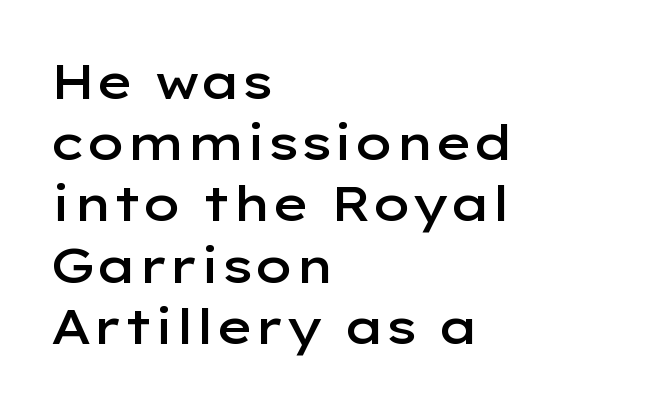
{"serif": "no", "italic": "no", "bold": "semi", "weight": "semibold", "width": "wide", "stroke_contrast": "low", "x_height": "medium", "monospaced": "no", "underline": "no", "align": "left", "line_spacing": "normal", "line_spacing_ratio": 1.25, "letter_spacing": "normal", "letter_spacing_em": 0.0, "glyph_px": 49}
